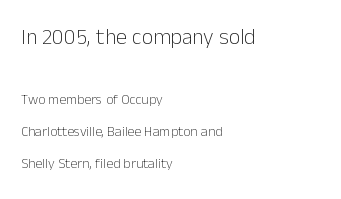
{"italic": "no", "bold": "no", "underline": "no", "align": "left", "line_spacing": "loose", "line_spacing_ratio": 2.28, "letter_spacing": "normal", "letter_spacing_em": 0.0, "larger_block": "first", "size_ratio": 1.57, "glyph_px": 22}
